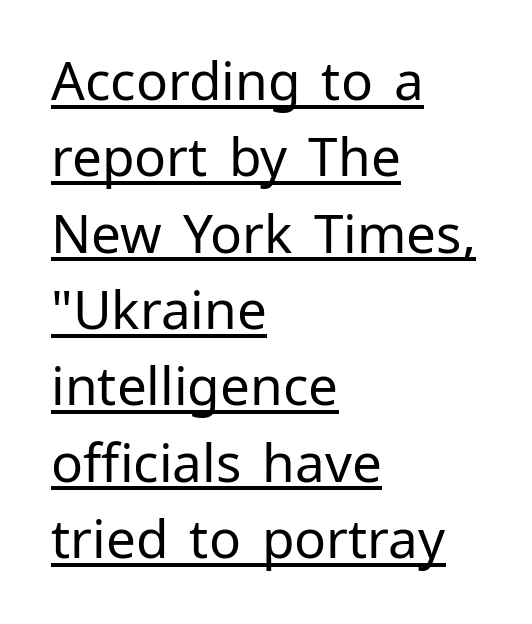
Q: Is the text bold? A: No.
Q: Is the text italic (slanted)? A: No, it is upright.
Q: Is the typeface a serif or a sans-serif typeface? A: Sans-serif.
Q: Is the text underlined? A: Yes.
Q: How is the paragraph aligned? A: Left-aligned.
Q: Is the spacing between letters normal or unusually wide? A: Normal.
Q: Is the spacing between lines tight, normal or loose? A: Normal.
Q: Width (condensed, normal, or wide)? A: Normal.
Q: Stroke contrast? A: Low.
Q: x-height? A: Medium.
Q: Monospaced? A: No.
